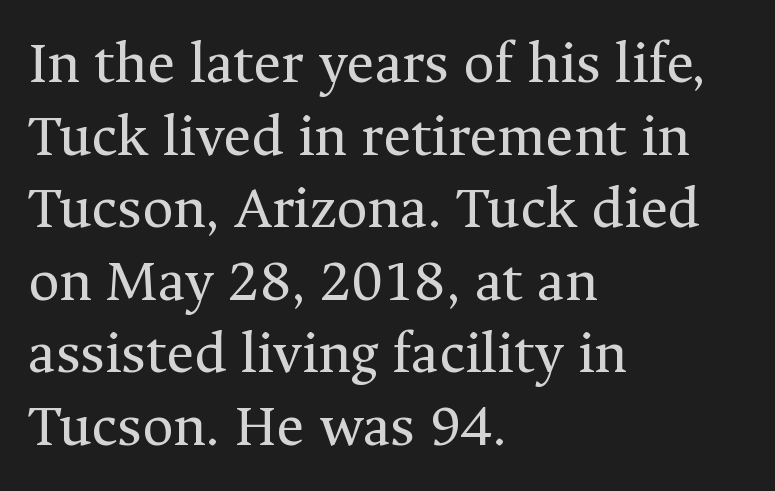
The image shows 60 px regular-weight serif type, upright; set left-aligned, line spacing 1.21x, normal letter spacing, not underlined; medium stroke contrast and a medium x-height.
